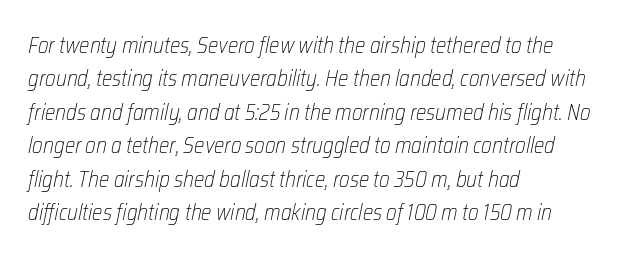
Q: Is the text bold? A: No.
Q: Is the text italic (slanted)? A: Yes, it leans right by about 12 degrees.
Q: Is the text underlined? A: No.
Q: How is the paragraph aligned? A: Left-aligned.
Q: Is the spacing between letters normal or unusually wide? A: Normal.
Q: Is the spacing between lines tight, normal or loose? A: Normal.
